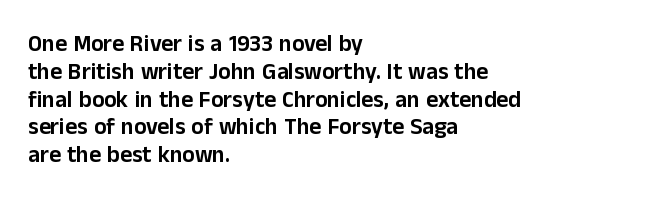
{"italic": "no", "underline": "no", "align": "left", "line_spacing_ratio": 1.21, "letter_spacing": "normal", "letter_spacing_em": 0.0, "glyph_px": 23}
